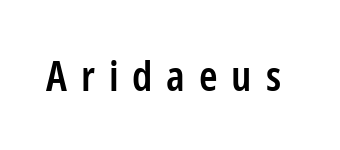
The image shows 42 px semibold, condensed sans-serif type, upright; set unusually wide letter spacing (+0.33 em), not underlined; low stroke contrast and a medium x-height.
